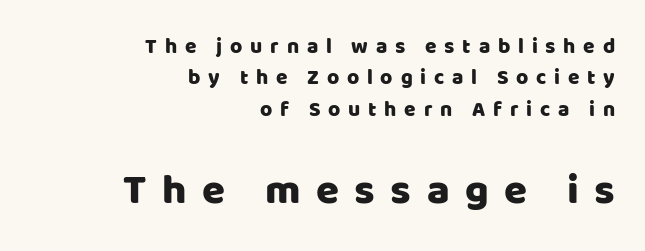
The image shows 42 px sans-serif type, upright; set right-aligned, normal line spacing (1.5x), unusually wide letter spacing (+0.37 em), not underlined; the second (bottom) block is 2.0x larger; low stroke contrast and a large x-height.
